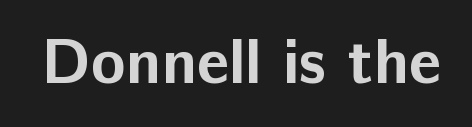
Q: Is the text bold? A: Yes.
Q: Is the text italic (slanted)? A: No, it is upright.
Q: Is the typeface a serif or a sans-serif typeface? A: Sans-serif.
Q: Is the text underlined? A: No.
Q: Is the spacing between letters normal or unusually wide? A: Normal.
Q: Width (condensed, normal, or wide)? A: Normal.
Q: Stroke contrast? A: Low.
Q: x-height? A: Medium.
Q: Monospaced? A: No.
